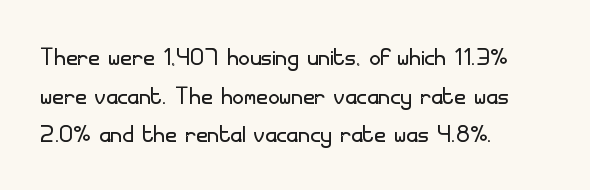
Q: Is the text bold? A: No.
Q: Is the text italic (slanted)? A: No, it is upright.
Q: Is the typeface a serif or a sans-serif typeface? A: Sans-serif.
Q: Is the text underlined? A: No.
Q: How is the paragraph aligned? A: Left-aligned.
Q: Is the spacing between letters normal or unusually wide? A: Normal.
Q: Width (condensed, normal, or wide)? A: Normal.
Q: Stroke contrast? A: Low.
Q: x-height? A: Small.
Q: Monospaced? A: No.
